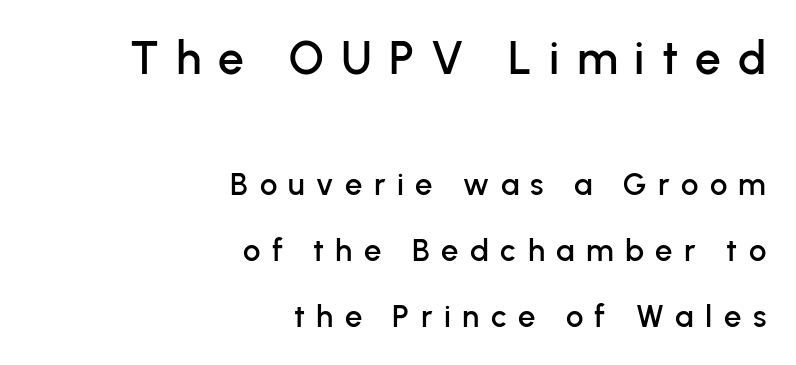
Notice how the stems are strictly vertical — no italics here. If you measured baseline to baseline, you'd find a long distance. The rag falls on the left side of this text block. A student would notice the top passage is typeset larger than what follows.
